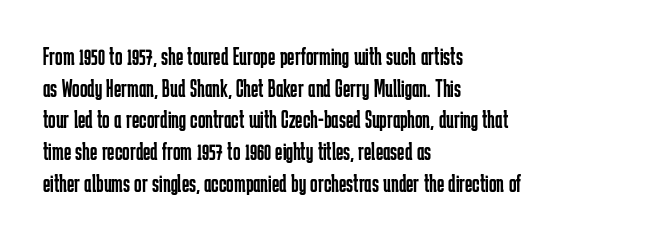
The characters are drawn with everyday or finer stroke widths. The string is rendered with underlining switched off. Leading matches the norm, producing a regular column. This sample uses plain, unmodified letter spacing.
